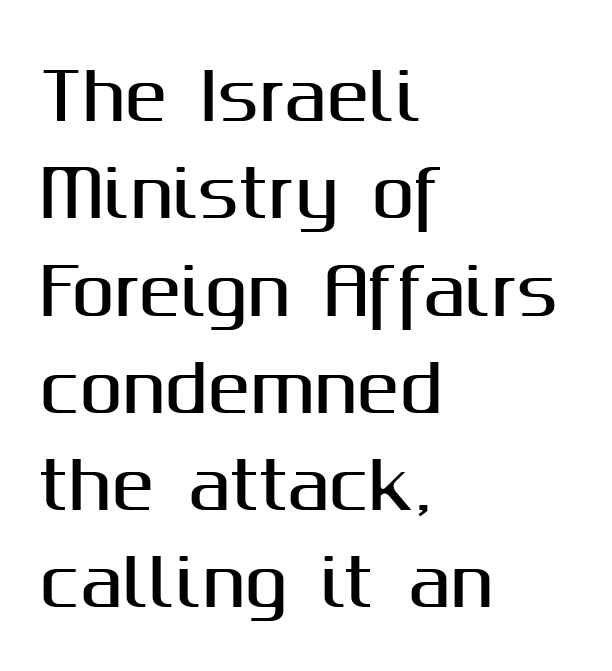
{"serif": "no", "italic": "no", "width": "normal", "stroke_contrast": "medium", "x_height": "medium", "monospaced": "no", "underline": "no", "align": "left", "line_spacing": "normal", "line_spacing_ratio": 1.52, "letter_spacing": "normal", "letter_spacing_em": 0.0, "glyph_px": 64}
